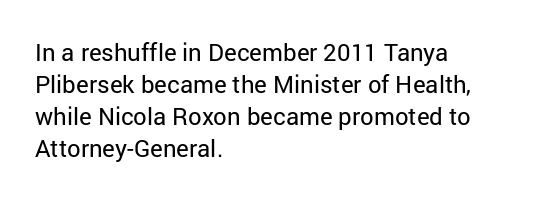
Q: Is the text bold? A: No.
Q: Is the text italic (slanted)? A: No, it is upright.
Q: Is the text underlined? A: No.
Q: How is the paragraph aligned? A: Left-aligned.
Q: Is the spacing between letters normal or unusually wide? A: Normal.
Q: Is the spacing between lines tight, normal or loose? A: Normal.
